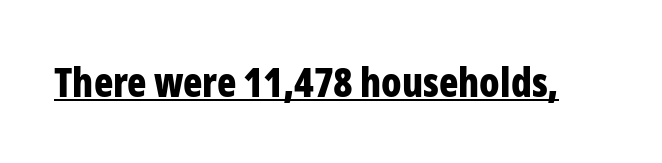
The passage shown has conventional tracking throughout. Heavy-handed strokes throughout: this text is bold. Serifs: no, the terminals of the letterforms are clean. The passage shown is typed in a proportional face where columns would drift. Does the lettering tilt? It doesn't — this is upright.
